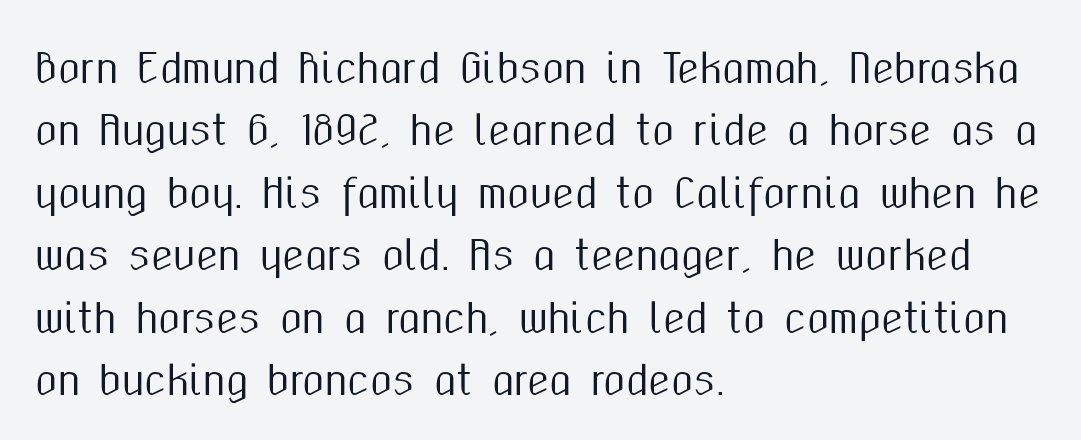
This sample has the flowing, uneven cadence of proportional lettering. Caption: standard tracking, unaltered. Designer's note — italics off, roman on. A typesetter would label this face a sans.
